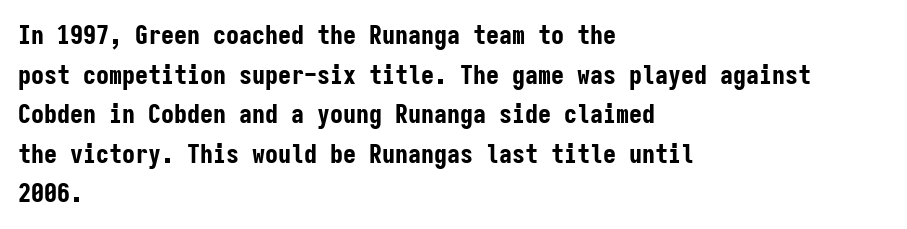
The image shows 26 px bold type, upright; set left-aligned, normal line spacing (1.52x), normal letter spacing, not underlined.
